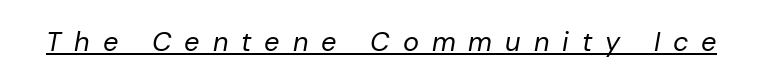
{"italic": "yes", "lean": "right", "slant_degrees": 10, "bold": "no", "underline": "yes", "letter_spacing": "wide", "letter_spacing_em": 0.48, "glyph_px": 27}
